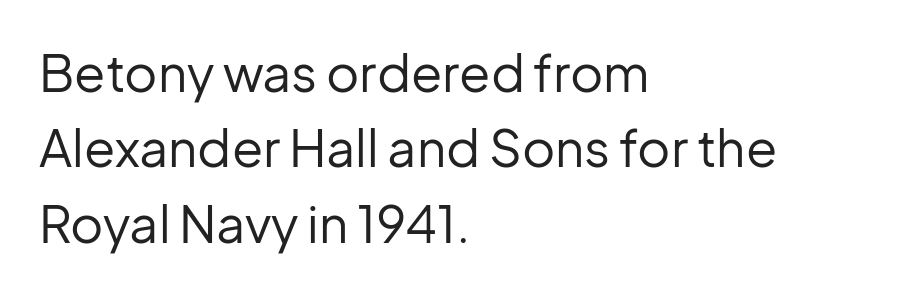
Q: Is the text bold? A: No.
Q: Is the text italic (slanted)? A: No, it is upright.
Q: Is the typeface a serif or a sans-serif typeface? A: Sans-serif.
Q: Is the text underlined? A: No.
Q: How is the paragraph aligned? A: Left-aligned.
Q: Is the spacing between letters normal or unusually wide? A: Normal.
Q: Is the spacing between lines tight, normal or loose? A: Normal.
Q: Width (condensed, normal, or wide)? A: Normal.
Q: Stroke contrast? A: Low.
Q: x-height? A: Medium.
Q: Monospaced? A: No.
